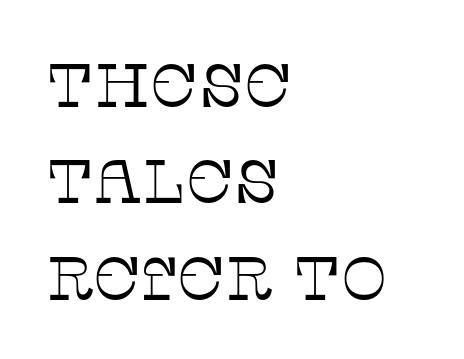
Q: Is the text bold? A: No.
Q: Is the text italic (slanted)? A: No, it is upright.
Q: Is the typeface a serif or a sans-serif typeface? A: Serif.
Q: Is the text underlined? A: No.
Q: How is the paragraph aligned? A: Left-aligned.
Q: Is the spacing between letters normal or unusually wide? A: Normal.
Q: Is the spacing between lines tight, normal or loose? A: Normal.
Q: Width (condensed, normal, or wide)? A: Normal.
Q: Stroke contrast? A: Low.
Q: x-height? A: Large.
Q: Monospaced? A: No.
